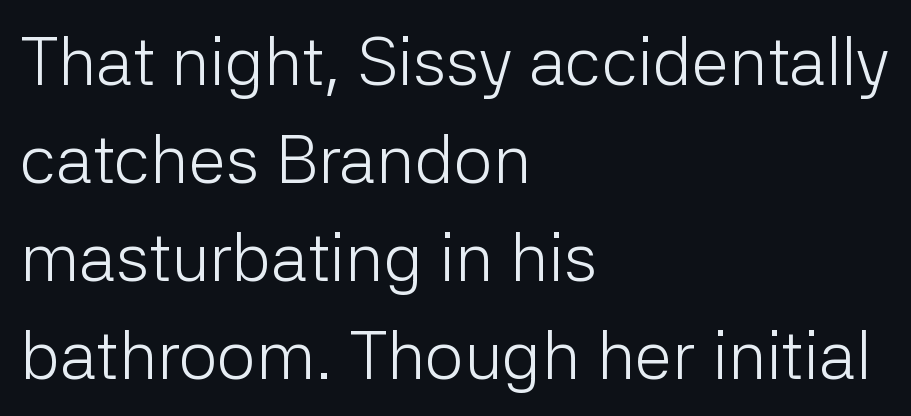
Leading: standard. Teacher's note: observe the even left margin — that is flush-left alignment. These lines are composed in type without serifs. Think of a printed novel: that variable character pitch is what you see here. Lines of text with bare space underneath. This sample uses plain, unmodified letter spacing.
